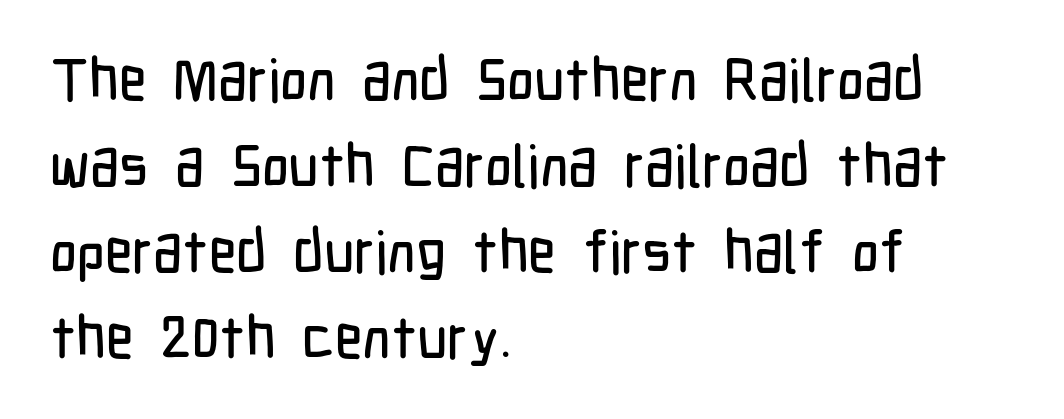
Q: Is the text italic (slanted)? A: No, it is upright.
Q: Is the typeface a serif or a sans-serif typeface? A: Sans-serif.
Q: Is the text underlined? A: No.
Q: How is the paragraph aligned? A: Left-aligned.
Q: Is the spacing between letters normal or unusually wide? A: Normal.
Q: Is the spacing between lines tight, normal or loose? A: Normal.
Q: Width (condensed, normal, or wide)? A: Condensed.
Q: Stroke contrast? A: Low.
Q: x-height? A: Medium.
Q: Monospaced? A: No.
